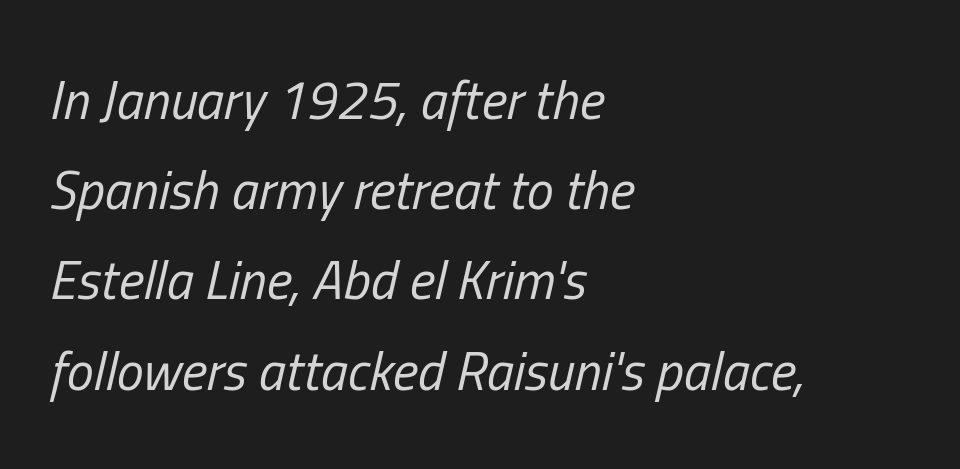
The image shows 54 px regular-weight, condensed type, italic (leaning right); set left-aligned, normal line spacing (1.67x), normal letter spacing, not underlined; low stroke contrast and a medium x-height.
